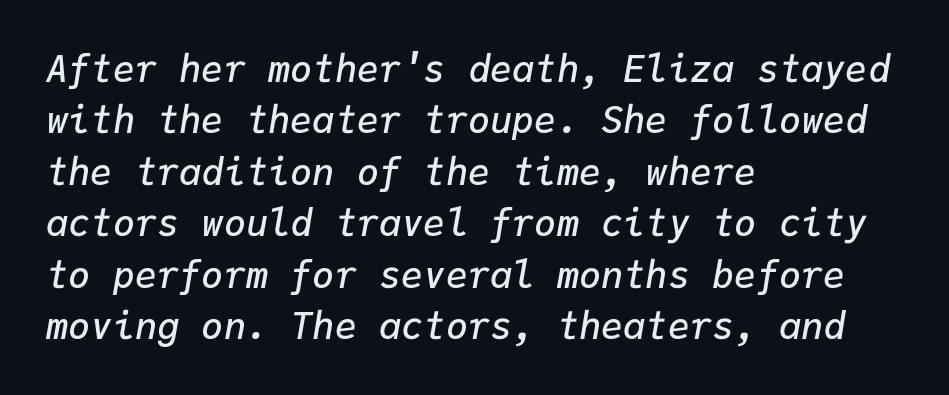
The words here are not underlined. This rendering uses left alignment, leaving the right contour irregular. Words appear dense and cohesive because spacing is normal. How would I describe the line gaps? Plain and ordinary. Does the lettering tilt? It does — this is italic. On the weight axis this lands at semibold, roughly 600.
